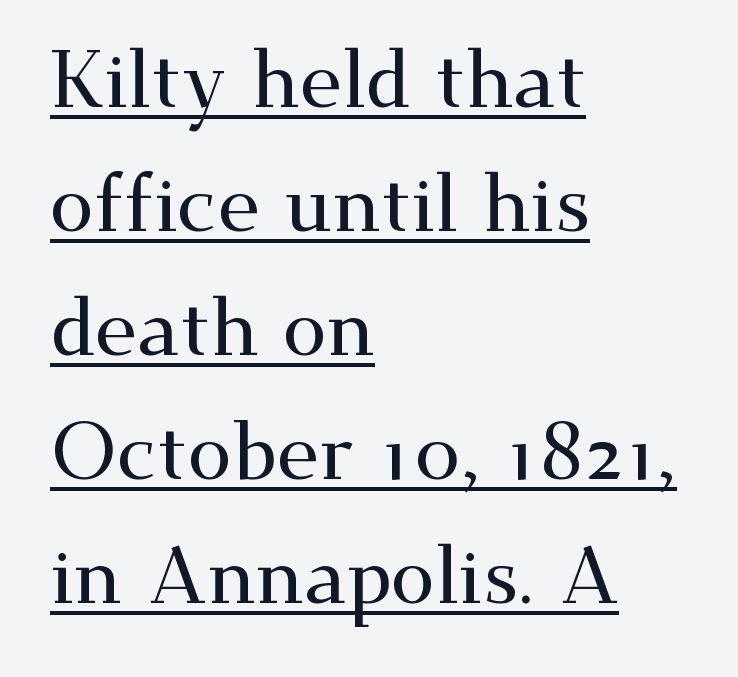
The image shows 80 px wide serif type, upright; set left-aligned, normal line spacing (1.55x), normal letter spacing, underlined; medium stroke contrast and a small x-height.
